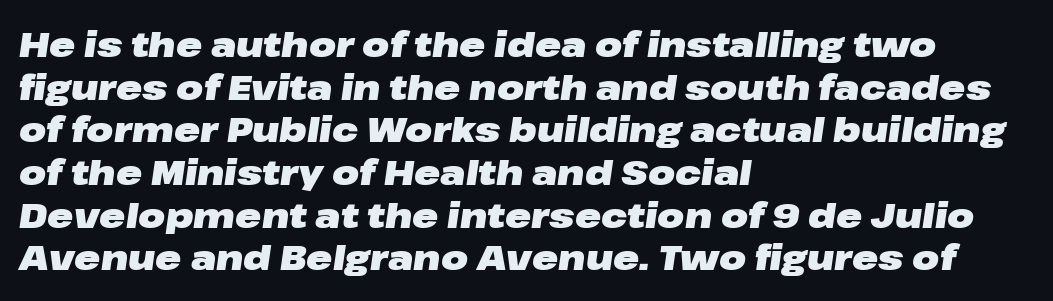
The image shows 35 px heavy, wide type, italic (leaning right); set left-aligned, line spacing 1.22x, normal letter spacing, not underlined; low stroke contrast and a medium x-height.
